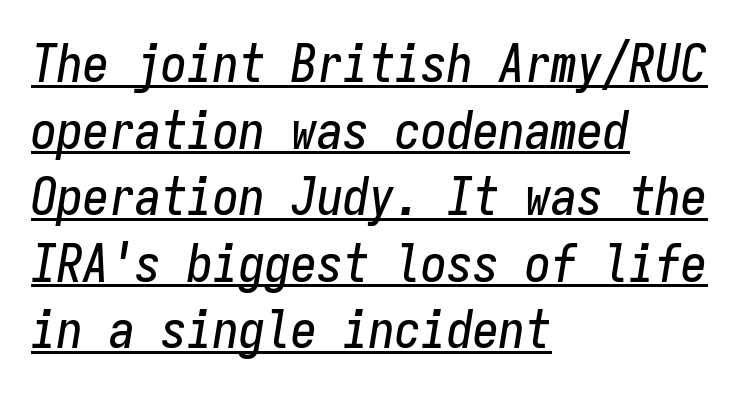
The image shows 52 px condensed type, italic (leaning right), monospaced; set left-aligned, normal line spacing (1.28x), normal letter spacing, underlined; low stroke contrast and a medium x-height.
